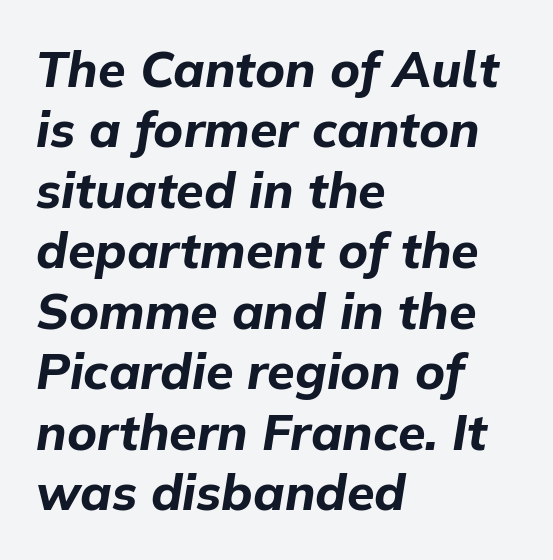
{"italic": "yes", "lean": "right", "slant_degrees": 9, "bold": "yes", "weight": "bold", "width": "normal", "stroke_contrast": "low", "x_height": "medium", "monospaced": "no", "underline": "no", "align": "left", "line_spacing_ratio": 1.21, "letter_spacing": "normal", "letter_spacing_em": 0.0, "glyph_px": 50}
